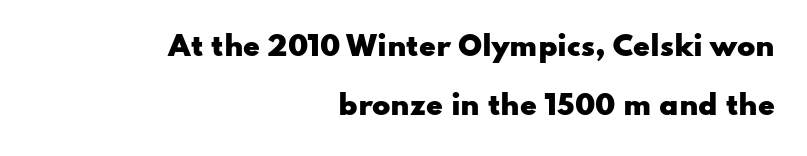
The block of text is sparse from top to bottom, with ample space between rows. Italic: no, the glyphs are upright roman. The letters sit at their default tracking, neither squeezed nor spread. Every row of glyphs terminates at an identical x-position on the right. Typographic density is high because the face is bold.
